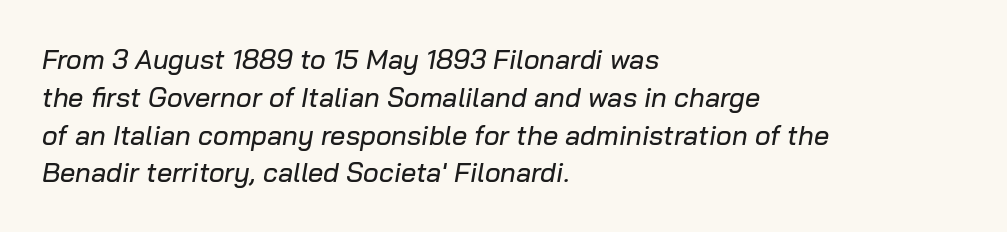
The letters sit at their default tracking, neither squeezed nor spread. This rendering uses left alignment, leaving the right contour irregular. This rendering features lettering with no underline. Baseline-to-baseline distance is the conventional proportion of letter height. An italicized treatment has been applied to the whole sample.
